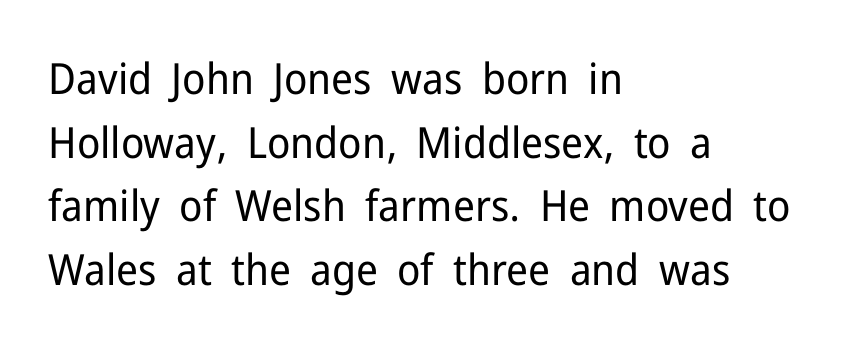
Typographically, this falls in the sans-serif category. This block has exactly the height ordinary leading produces. Posture: straight, roman, zero tilt. Visually the block forms a straight wall on the left and a jagged coastline on the right. Counters stay open thanks to moderate or lighter strokes.
